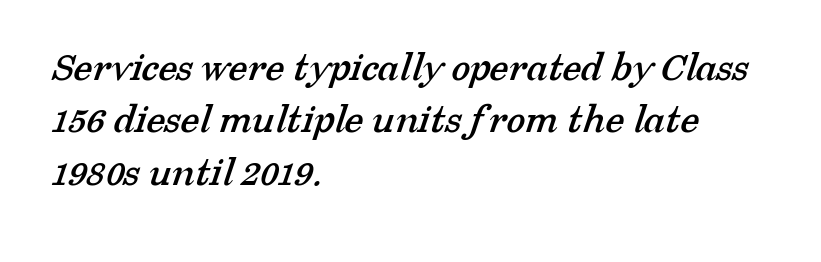
{"serif": "yes", "width": "normal", "stroke_contrast": "low", "x_height": "medium", "monospaced": "no", "underline": "no", "align": "left", "line_spacing_ratio": 1.22, "letter_spacing": "normal", "letter_spacing_em": 0.0, "glyph_px": 43}
